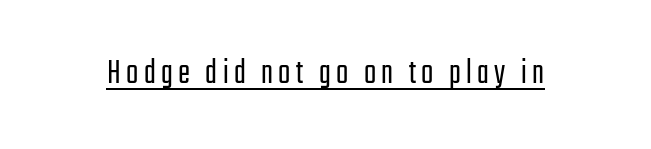
Characters remain perfectly vertical along every line. Decoration check: the copy is underlined. You could not count columns in this text — the font is proportionally spaced. Unlike a traditional serif, this face leaves its strokes unadorned. The strokes carry an ordinary text weight at most.
